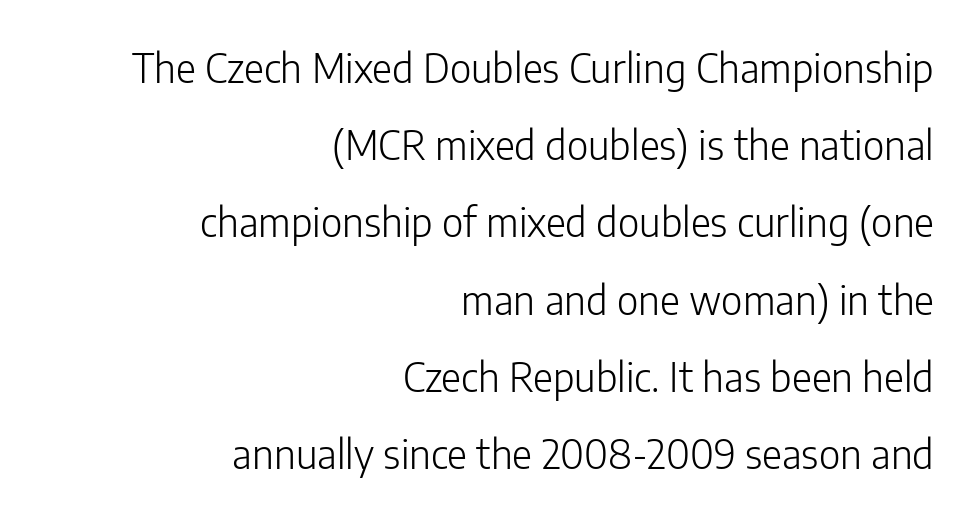
{"serif": "no", "italic": "no", "bold": "no", "weight": "light", "width": "normal", "stroke_contrast": "low", "x_height": "medium", "monospaced": "no", "underline": "no", "align": "right", "line_spacing": "loose", "line_spacing_ratio": 1.98, "letter_spacing": "normal", "letter_spacing_em": 0.0, "glyph_px": 39}
